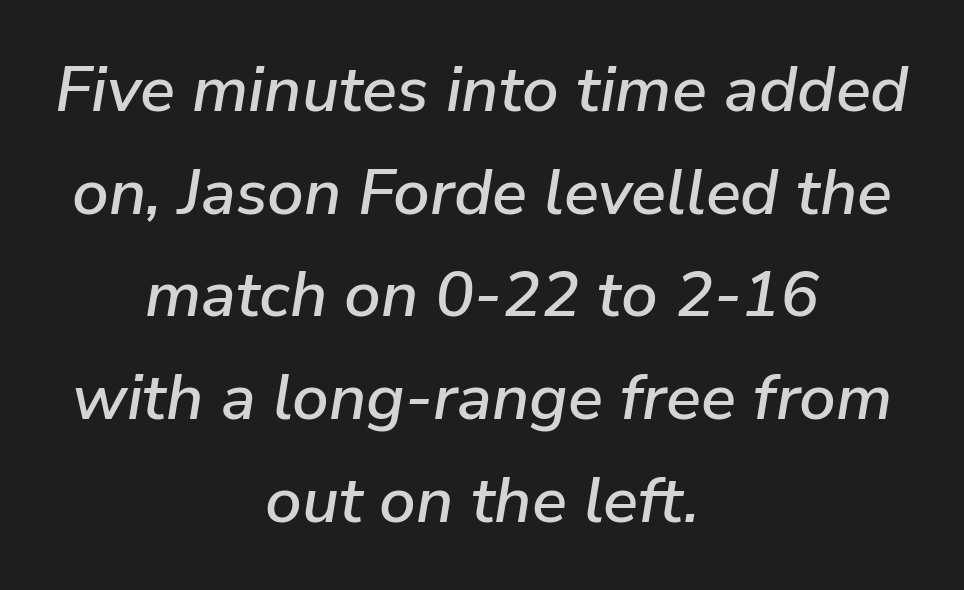
{"italic": "yes", "lean": "right", "slant_degrees": 9, "width": "normal", "stroke_contrast": "low", "x_height": "medium", "monospaced": "no", "underline": "no", "align": "center", "line_spacing": "normal", "line_spacing_ratio": 1.58, "letter_spacing": "normal", "letter_spacing_em": 0.0, "glyph_px": 65}
